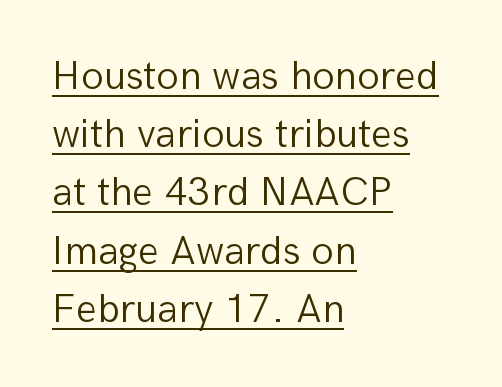
Q: Is the text bold? A: No.
Q: Is the text italic (slanted)? A: No, it is upright.
Q: Is the typeface a serif or a sans-serif typeface? A: Sans-serif.
Q: Is the text underlined? A: Yes.
Q: How is the paragraph aligned? A: Left-aligned.
Q: Is the spacing between letters normal or unusually wide? A: Normal.
Q: Is the spacing between lines tight, normal or loose? A: Normal.
Q: Width (condensed, normal, or wide)? A: Normal.
Q: Stroke contrast? A: Low.
Q: x-height? A: Medium.
Q: Monospaced? A: No.
